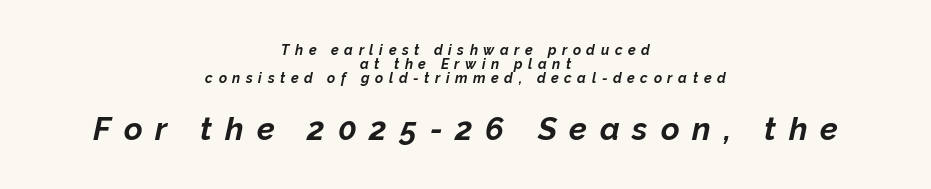
Q: Is the text bold? A: Yes.
Q: Is the text italic (slanted)? A: Yes, it leans right by about 12 degrees.
Q: Is the text underlined? A: No.
Q: How is the paragraph aligned? A: Centered.
Q: Is the spacing between letters normal or unusually wide? A: Unusually wide.
Q: Is the spacing between lines tight, normal or loose? A: Tight.
Q: Which block of text is set in a larger size, the first (top) or the second (bottom)? A: The second (bottom) one.
Q: Width (condensed, normal, or wide)? A: Normal.
Q: Stroke contrast? A: Low.
Q: x-height? A: Medium.
Q: Monospaced? A: No.
